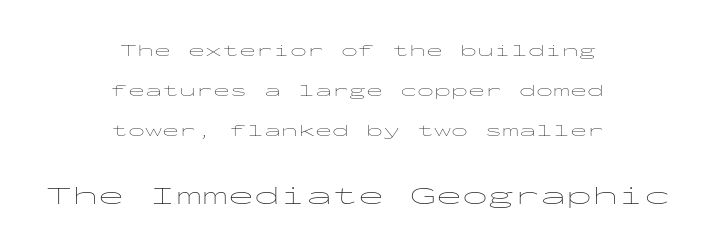
Q: Is the text bold? A: No.
Q: Is the text italic (slanted)? A: No, it is upright.
Q: Is the text underlined? A: No.
Q: How is the paragraph aligned? A: Centered.
Q: Is the spacing between letters normal or unusually wide? A: Normal.
Q: Is the spacing between lines tight, normal or loose? A: Loose.
Q: Which block of text is set in a larger size, the first (top) or the second (bottom)? A: The second (bottom) one.
